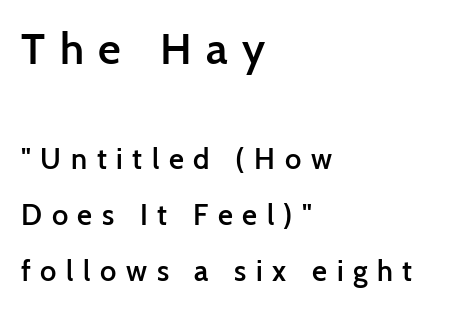
To sum up the face: it is a sans, with no serifs. Typesetter's note: demi weight, one step under bold. Every character sits straight up, as roman type does. The block sitting higher on the canvas is the one with enlarged characters. The passage shown is typed in a proportional face where columns would drift.
